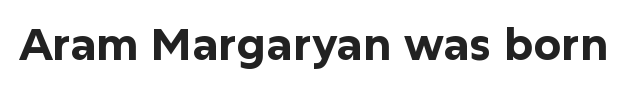
The tracking reads as untouched default to a designer's eye. Only glyphs here, with clear space below each row. The font's upright variant was chosen for this text. Compared with an ordinary text face, these strokes are far heavier — a full bold.
